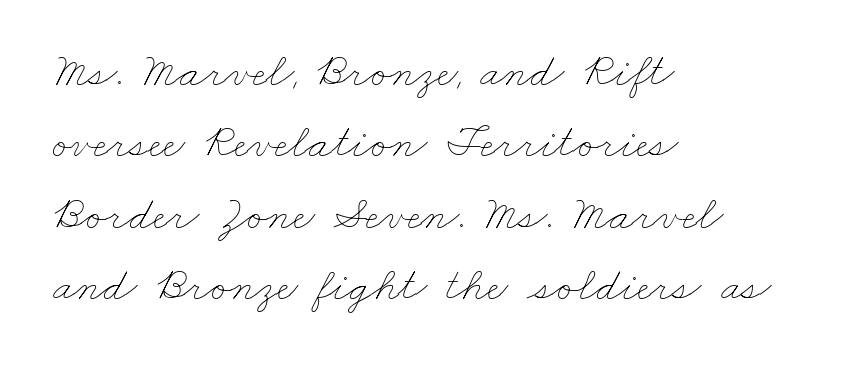
Q: Is the text bold? A: No.
Q: Is the text underlined? A: No.
Q: How is the paragraph aligned? A: Left-aligned.
Q: Is the spacing between letters normal or unusually wide? A: Normal.
Q: Is the spacing between lines tight, normal or loose? A: Normal.
Q: Width (condensed, normal, or wide)? A: Wide.
Q: Stroke contrast? A: Low.
Q: x-height? A: Small.
Q: Monospaced? A: No.
